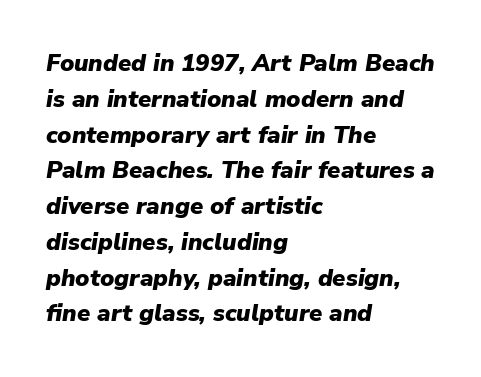
Lines of text with bare space underneath. Reading down the column, the eye jumps a familiar distance to each next line. Words appear dense and cohesive because spacing is normal. Typeset ragged right — the left edge is the straight one. Is the type slanted? Yes — the strokes lean at a clear angle.
